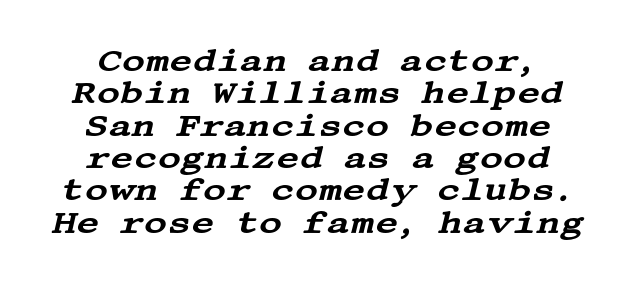
Layout note: lines centered. The passage shown leans; its letterforms are oblique. Honestly, there is no underline to notice here at all. The block of text is dense from top to bottom, with scant space between rows. The gaps between neighbouring characters are ordinary and unremarkable.
